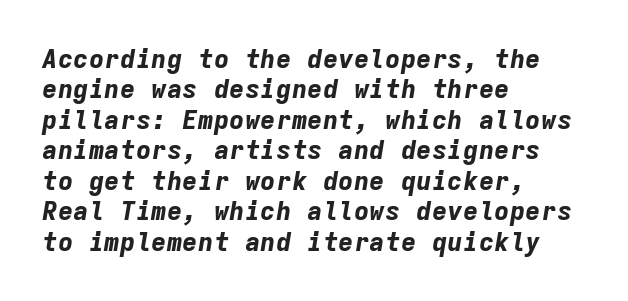
{"italic": "yes", "lean": "right", "slant_degrees": 9, "bold": "yes", "underline": "no", "align": "left", "line_spacing_ratio": 1.17, "letter_spacing": "normal", "letter_spacing_em": 0.0, "glyph_px": 26}
